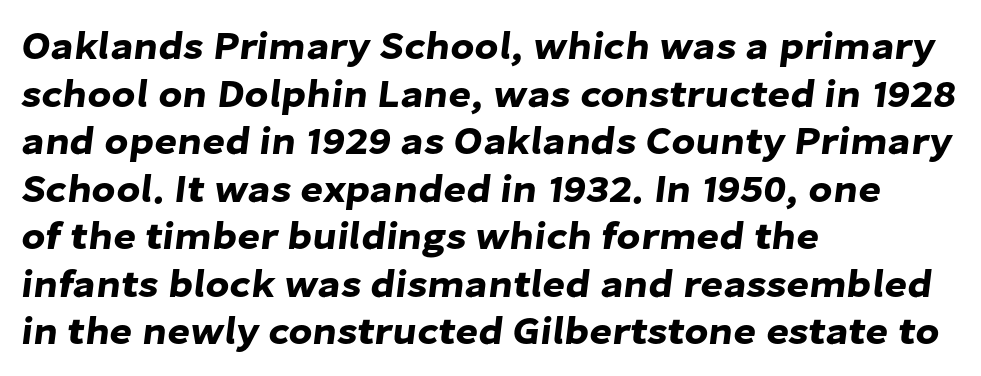
{"serif": "no", "width": "normal", "stroke_contrast": "low", "x_height": "medium", "monospaced": "no", "underline": "no", "align": "left", "line_spacing_ratio": 1.22, "letter_spacing": "normal", "letter_spacing_em": 0.0, "glyph_px": 39}
